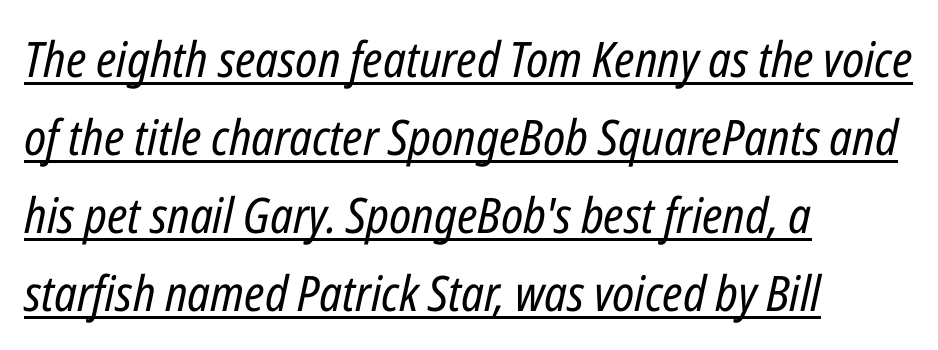
Q: Is the text bold? A: No.
Q: Is the text italic (slanted)? A: Yes, it leans right by about 12 degrees.
Q: Is the text underlined? A: Yes.
Q: How is the paragraph aligned? A: Left-aligned.
Q: Is the spacing between letters normal or unusually wide? A: Normal.
Q: Is the spacing between lines tight, normal or loose? A: Normal.
Q: Width (condensed, normal, or wide)? A: Condensed.
Q: Stroke contrast? A: Low.
Q: x-height? A: Medium.
Q: Monospaced? A: No.
